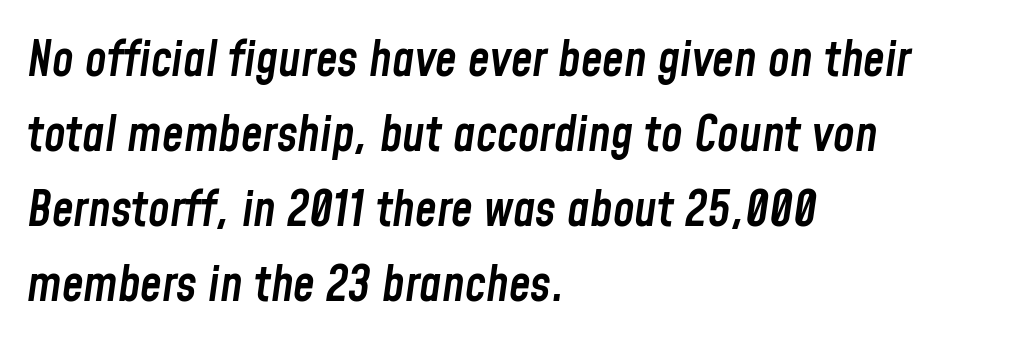
The image shows 49 px semibold, condensed type, italic (leaning right); set left-aligned, normal line spacing (1.53x), normal letter spacing, not underlined; low stroke contrast and a medium x-height.
